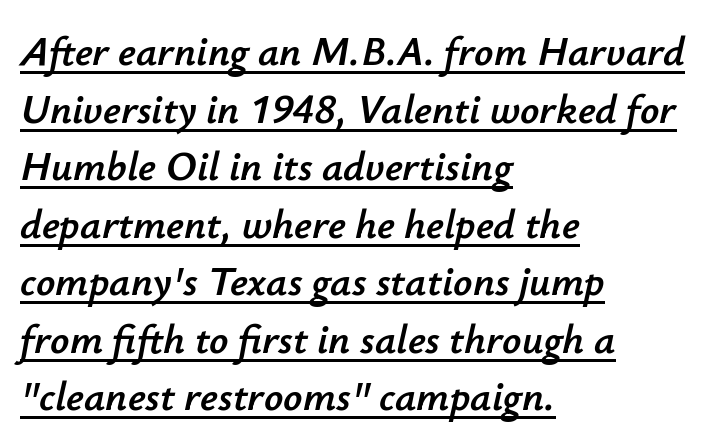
{"italic": "yes", "lean": "right", "slant_degrees": 12, "width": "normal", "stroke_contrast": "low", "x_height": "small", "monospaced": "no", "underline": "yes", "align": "left", "line_spacing": "normal", "line_spacing_ratio": 1.37, "letter_spacing": "normal", "letter_spacing_em": 0.0, "glyph_px": 42}
